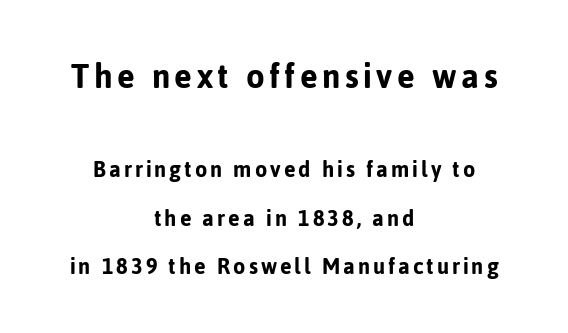
Q: Is the text italic (slanted)? A: No, it is upright.
Q: Is the typeface a serif or a sans-serif typeface? A: Sans-serif.
Q: Is the text underlined? A: No.
Q: How is the paragraph aligned? A: Centered.
Q: Is the spacing between lines tight, normal or loose? A: Loose.
Q: Which block of text is set in a larger size, the first (top) or the second (bottom)? A: The first (top) one.
Q: Width (condensed, normal, or wide)? A: Normal.
Q: Stroke contrast? A: Low.
Q: x-height? A: Medium.
Q: Monospaced? A: No.
